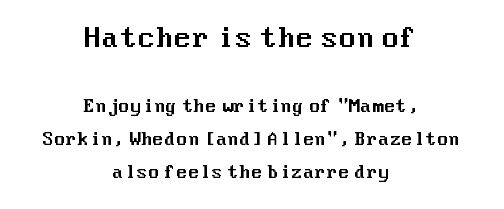
The image shows 26 px text type, upright; set centered, loose line spacing (1.93x), normal letter spacing, not underlined; the first (top) block is 1.53x larger.
